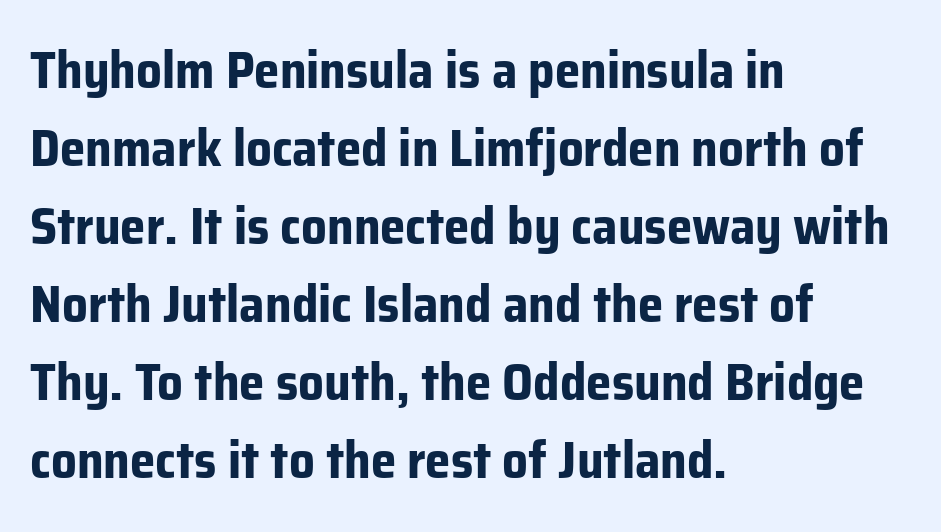
Q: Is the text bold? A: Yes.
Q: Is the text italic (slanted)? A: No, it is upright.
Q: Is the typeface a serif or a sans-serif typeface? A: Sans-serif.
Q: Is the text underlined? A: No.
Q: How is the paragraph aligned? A: Left-aligned.
Q: Is the spacing between letters normal or unusually wide? A: Normal.
Q: Is the spacing between lines tight, normal or loose? A: Normal.
Q: Width (condensed, normal, or wide)? A: Normal.
Q: Stroke contrast? A: Low.
Q: x-height? A: Medium.
Q: Monospaced? A: No.
